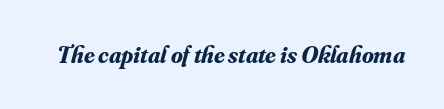
The image shows 24 px bold type, italic (leaning right); set normal letter spacing, not underlined.
